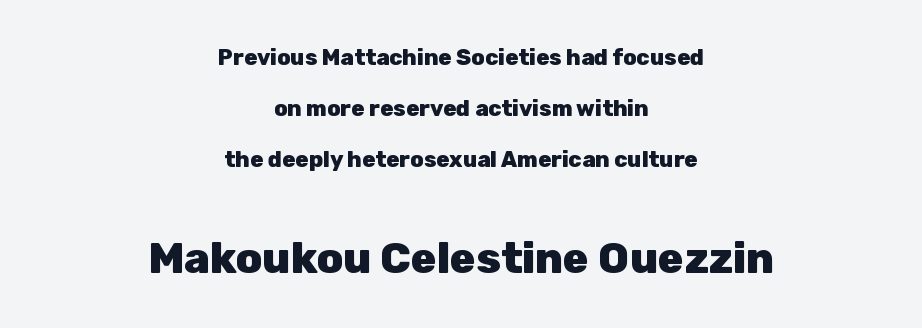
Q: Is the text bold? A: Yes.
Q: Is the text italic (slanted)? A: No, it is upright.
Q: Is the typeface a serif or a sans-serif typeface? A: Sans-serif.
Q: Is the text underlined? A: No.
Q: How is the paragraph aligned? A: Centered.
Q: Is the spacing between letters normal or unusually wide? A: Normal.
Q: Is the spacing between lines tight, normal or loose? A: Loose.
Q: Which block of text is set in a larger size, the first (top) or the second (bottom)? A: The second (bottom) one.
Q: Width (condensed, normal, or wide)? A: Normal.
Q: Stroke contrast? A: Low.
Q: x-height? A: Medium.
Q: Monospaced? A: No.
